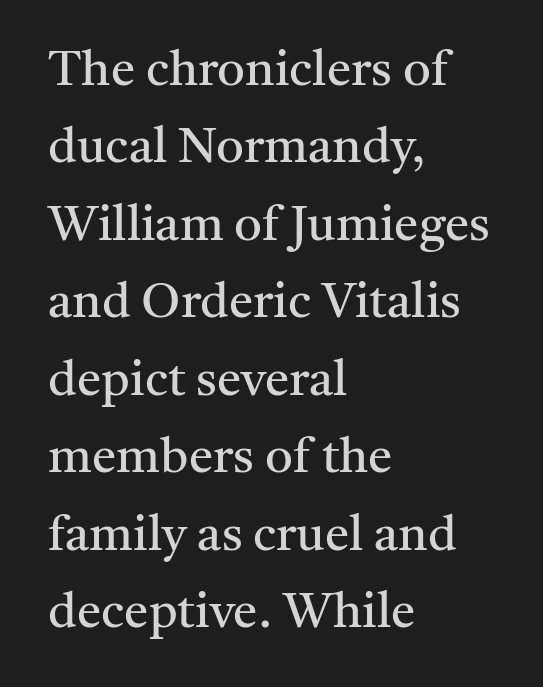
The image shows 49 px regular-weight serif type, upright; set left-aligned, normal line spacing (1.58x), normal letter spacing, not underlined; medium stroke contrast and a medium x-height.
